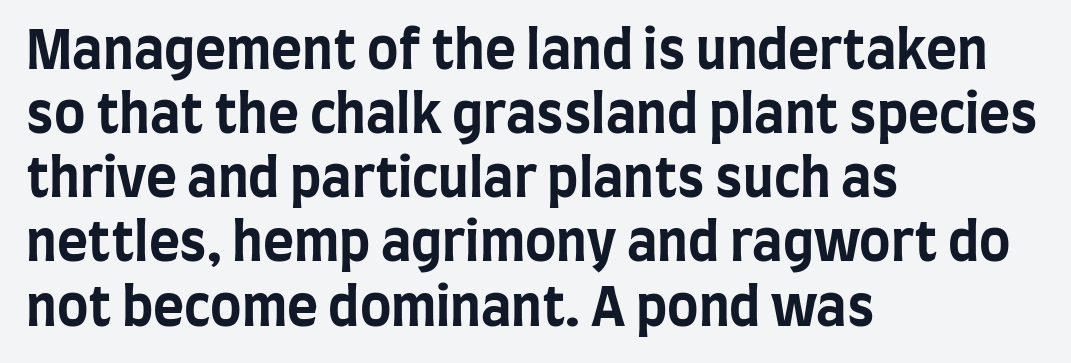
Notice how the passage keeps a crisp vertical edge on the left only. This is roman type, the default non-slanted kind. The words here are not underlined. Each word holds together tightly as a unit, with standard inter-letter gaps. Stroke thickness is high; the sample reads as a true bold.
